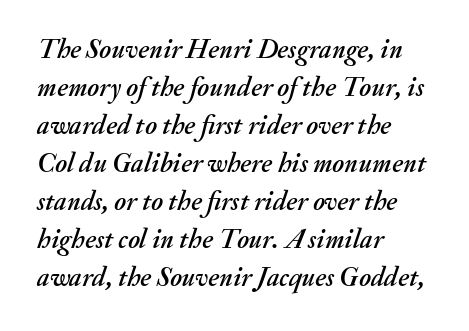
Q: Is the text italic (slanted)? A: Yes, it leans right by about 20 degrees.
Q: Is the text underlined? A: No.
Q: How is the paragraph aligned? A: Left-aligned.
Q: Is the spacing between letters normal or unusually wide? A: Normal.
Q: Is the spacing between lines tight, normal or loose? A: Normal.
